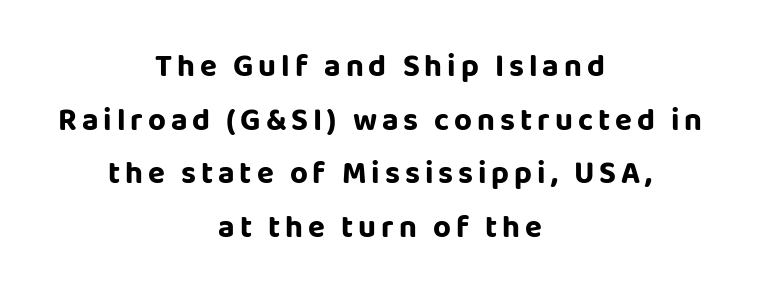
It's the straight-up-and-down kind of type. Note the varied advance widths — an 'i' is clearly narrower than an 'm'. Beneath every word, the page is bare. The compositor balanced each line on the midline. Is this a sans? Yes — the strokes have no serifs.
